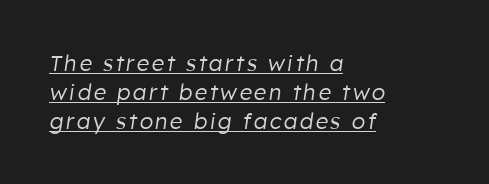
The lines are quadded left. Leading: standard. If you drew a line through each stem, it would be angled. Compared with undecorated copy, this sample adds a rule below the words. Counters stay open thanks to moderate or lighter strokes.
